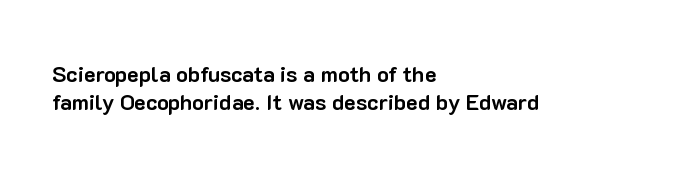
These words are printed bold, with thick strokes throughout. The string is rendered with underlining switched off. What's the leading like? Ordinary, nothing unusual. Tracking value appears to be zero — textbook default spacing. This rendering uses left alignment, leaving the right contour irregular. Every stem runs plumb, perpendicular to the baseline.
